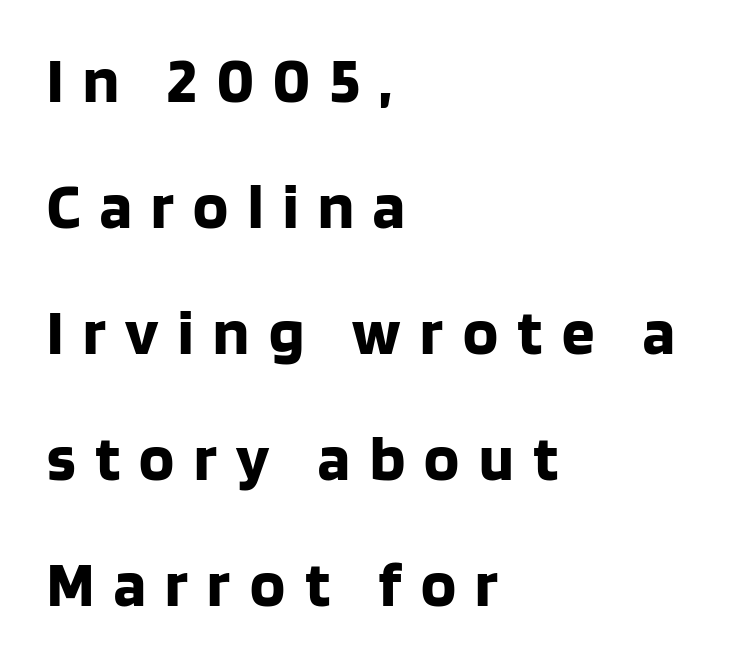
Any mark beneath the type? The region is blank. The tracking reads as deliberately expanded to a designer's eye. You could fit nearly another row in the gap between these rows. Unlike a traditional serif, this face leaves its strokes unadorned. Nope, not italic — everything's standing straight. Here the designer chose a conventional face with non-uniform glyph widths.
